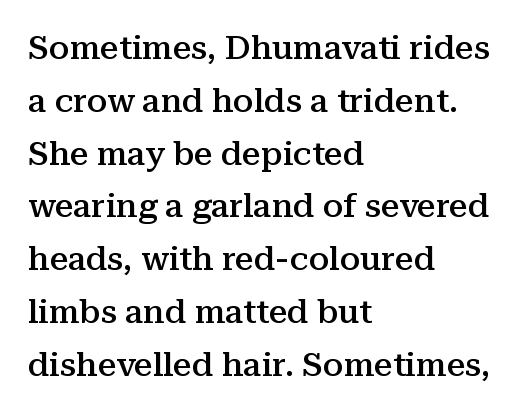
{"serif": "yes", "italic": "no", "bold": "semi", "weight": "semibold", "width": "normal", "stroke_contrast": "medium", "x_height": "medium", "monospaced": "no", "underline": "no", "align": "left", "line_spacing": "normal", "line_spacing_ratio": 1.6, "letter_spacing": "normal", "letter_spacing_em": 0.0, "glyph_px": 33}
